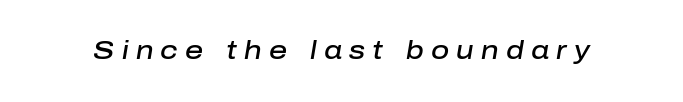
Caption: expanded tracking, letters set apart. The passage shown is not underscored anywhere. Posture: slanted. The strokes are fattened partway — semibold, not bold.
